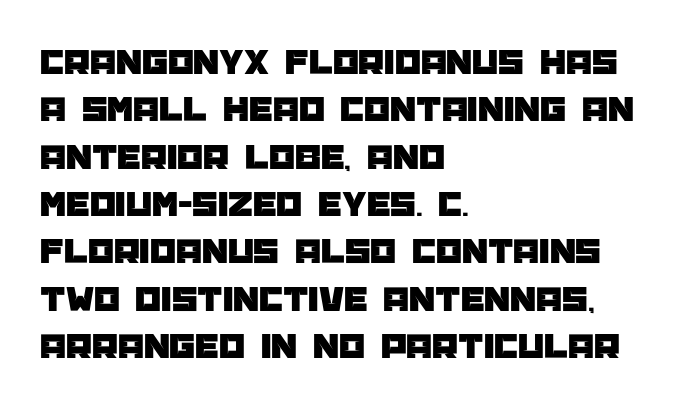
The image shows 37 px sans-serif type, upright; set left-aligned, normal line spacing (1.28x), normal letter spacing, not underlined; low stroke contrast and a large x-height.
